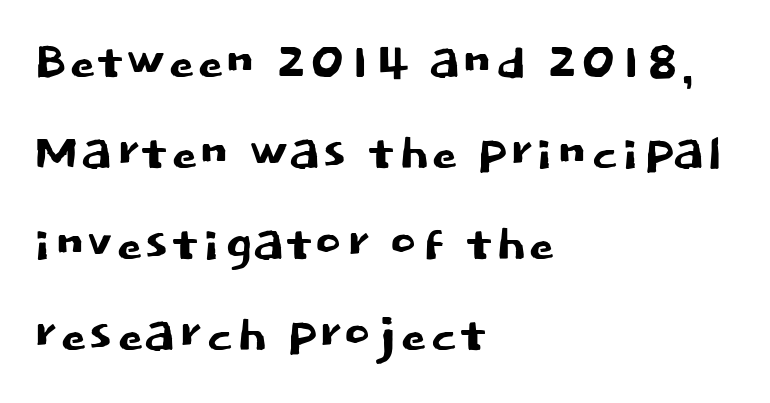
This rendering features lettering with no underline. The font's upright variant was chosen for this text. How are the letters spaced? Ordinarily, with no added tracking. Each line starts at the same left margin while the right side varies. The leading is moderate, giving the passage an even texture.
